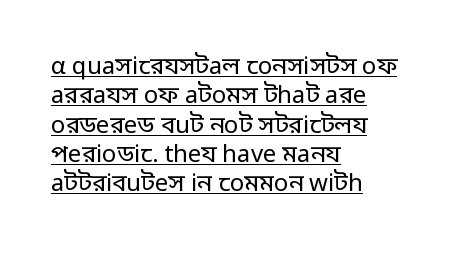
Q: Is the text bold? A: No.
Q: Is the text italic (slanted)? A: No, it is upright.
Q: Is the text underlined? A: Yes.
Q: How is the paragraph aligned? A: Left-aligned.
Q: Is the spacing between letters normal or unusually wide? A: Normal.
